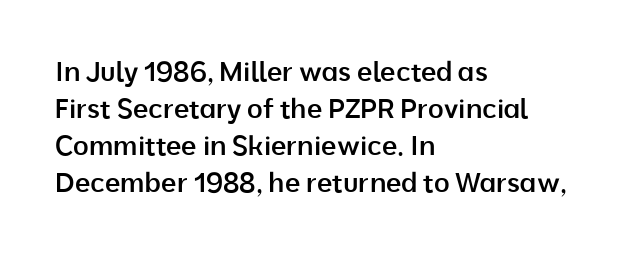
{"italic": "no", "bold": "semi", "underline": "no", "align": "left", "line_spacing": "normal", "line_spacing_ratio": 1.37, "letter_spacing": "normal", "letter_spacing_em": 0.0, "glyph_px": 27}
